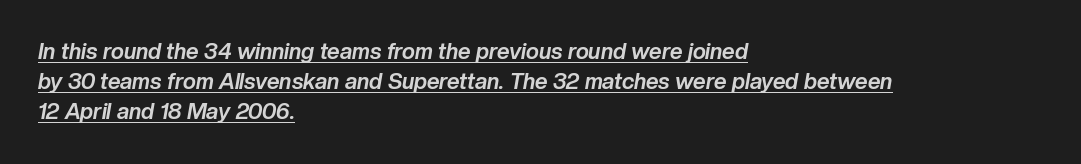
These lines were composed using italics. Compared with undecorated copy, this sample adds a rule below the words. On the weight axis this lands at bold, roughly 700. The lines in this sample share a left origin and differ only in where they stop. Each new line begins a customary step beneath the previous one.
